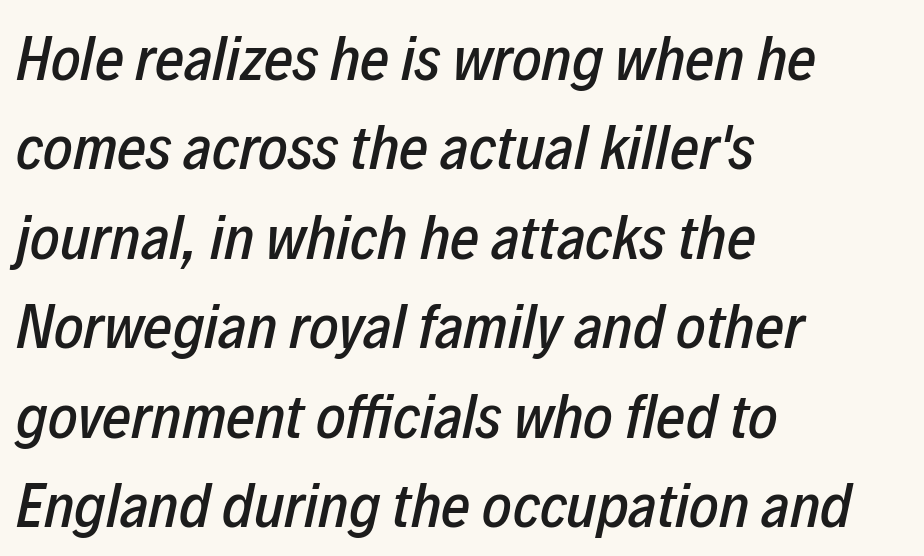
{"italic": "yes", "lean": "right", "slant_degrees": 12, "width": "condensed", "stroke_contrast": "low", "x_height": "medium", "monospaced": "no", "underline": "no", "align": "left", "line_spacing": "normal", "line_spacing_ratio": 1.42, "letter_spacing": "normal", "letter_spacing_em": 0.0, "glyph_px": 63}
